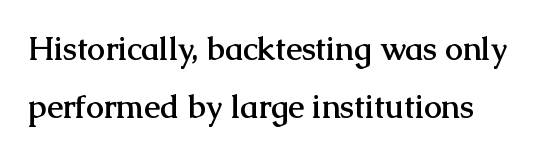
{"serif": "yes", "italic": "no", "bold": "yes", "weight": "semibold", "width": "normal", "stroke_contrast": "medium", "x_height": "medium", "monospaced": "no", "underline": "no", "line_spacing_ratio": 1.81, "letter_spacing": "normal", "letter_spacing_em": 0.0, "glyph_px": 32}
